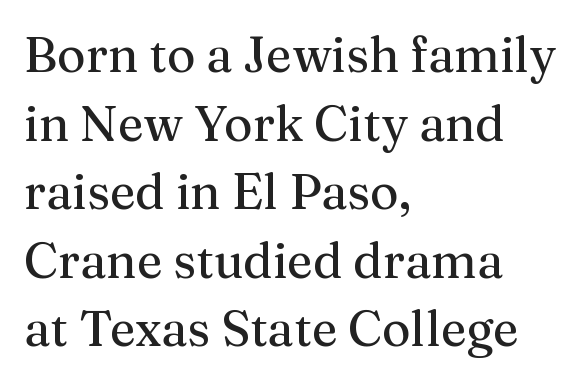
Here the designer chose a conventional face with non-uniform glyph widths. Does the type have serifs? Yes, each stem ends in a small foot. A typesetter would mark this as roman, not italic. Reading down the column, the eye jumps a familiar distance to each next line.
